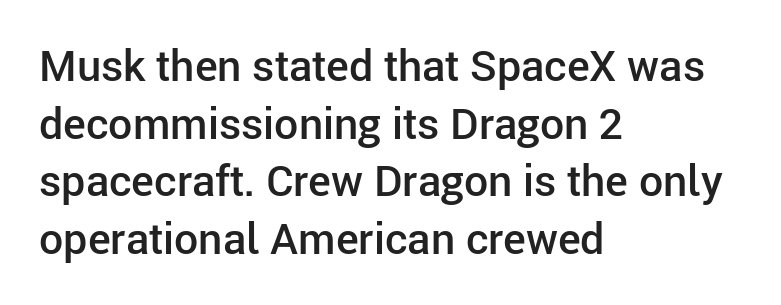
{"serif": "no", "italic": "no", "bold": "semi", "weight": "semibold", "width": "normal", "stroke_contrast": "low", "x_height": "medium", "monospaced": "no", "underline": "no", "align": "left", "line_spacing": "normal", "line_spacing_ratio": 1.34, "letter_spacing": "normal", "letter_spacing_em": 0.0, "glyph_px": 43}
